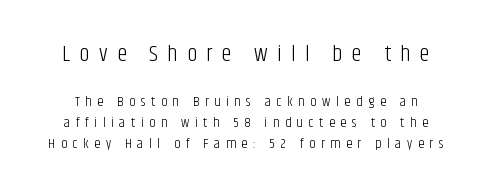
The image shows 23 px text type, upright; set normal line spacing (1.51x), unusually wide letter spacing (+0.4 em), not underlined; the first (top) block is 1.64x larger.
